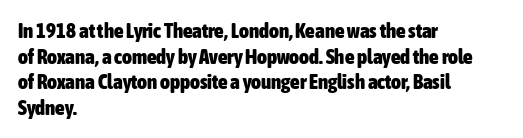
The image shows 21 px bold type, upright; set left-aligned, line spacing 1.22x, normal letter spacing, not underlined.
